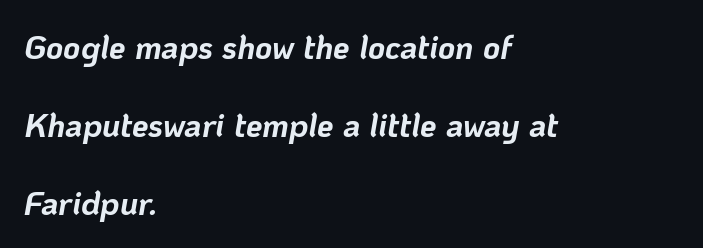
{"italic": "yes", "lean": "right", "slant_degrees": 10, "bold": "yes", "weight": "bold", "width": "normal", "stroke_contrast": "low", "x_height": "medium", "monospaced": "no", "underline": "no", "align": "left", "line_spacing": "loose", "line_spacing_ratio": 2.36, "letter_spacing": "normal", "letter_spacing_em": 0.0, "glyph_px": 33}
